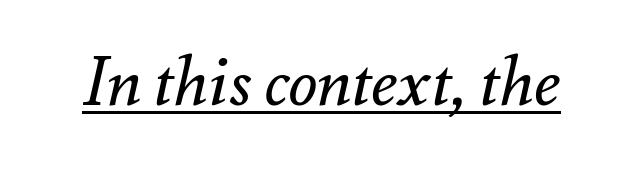
{"italic": "yes", "lean": "right", "slant_degrees": 12, "bold": "no", "weight": "regular", "width": "normal", "stroke_contrast": "medium", "x_height": "small", "monospaced": "no", "underline": "yes", "letter_spacing": "normal", "letter_spacing_em": 0.0, "glyph_px": 67}
